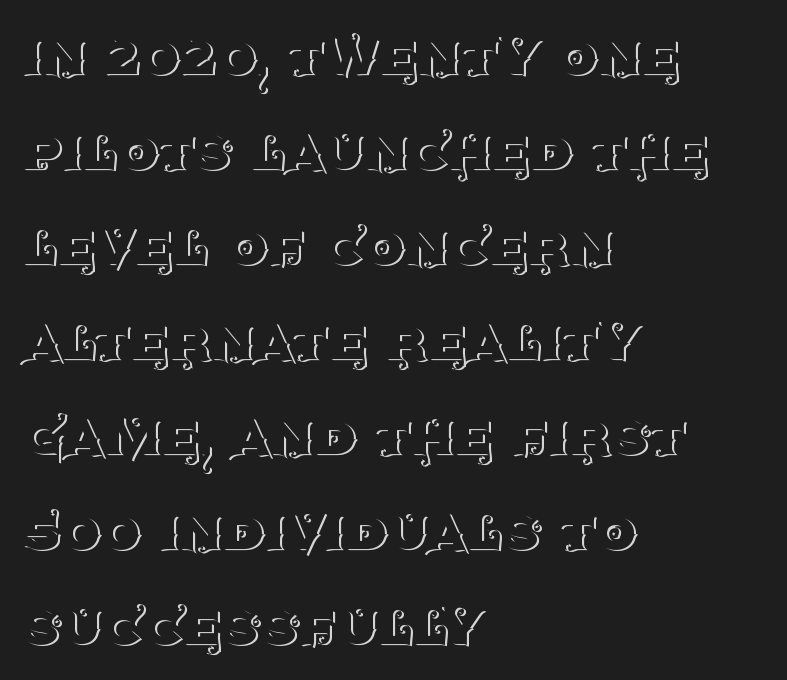
The image shows 66 px thin serif type, upright; set left-aligned, normal line spacing (1.44x), normal letter spacing, not underlined; medium stroke contrast and a large x-height.
